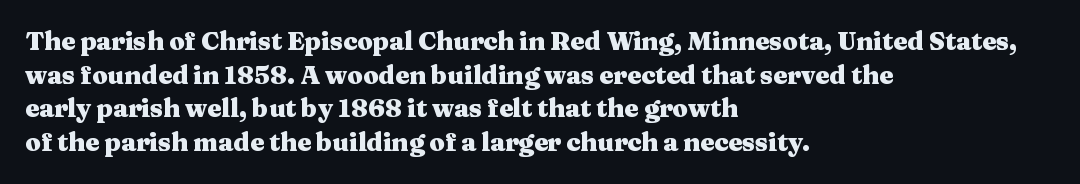
Q: Is the text bold? A: Yes.
Q: Is the text italic (slanted)? A: No, it is upright.
Q: Is the text underlined? A: No.
Q: How is the paragraph aligned? A: Left-aligned.
Q: Is the spacing between letters normal or unusually wide? A: Normal.
Q: Is the spacing between lines tight, normal or loose? A: Normal.
